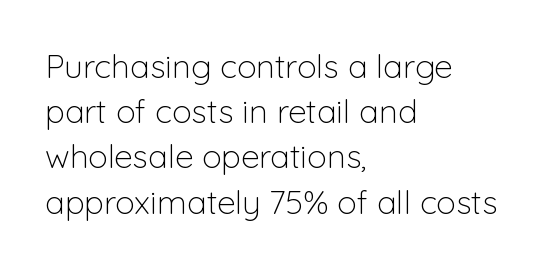
Q: Is the text bold? A: No.
Q: Is the text italic (slanted)? A: No, it is upright.
Q: Is the typeface a serif or a sans-serif typeface? A: Sans-serif.
Q: Is the text underlined? A: No.
Q: How is the paragraph aligned? A: Left-aligned.
Q: Is the spacing between letters normal or unusually wide? A: Normal.
Q: Is the spacing between lines tight, normal or loose? A: Normal.
Q: Width (condensed, normal, or wide)? A: Normal.
Q: Stroke contrast? A: Low.
Q: x-height? A: Medium.
Q: Monospaced? A: No.
